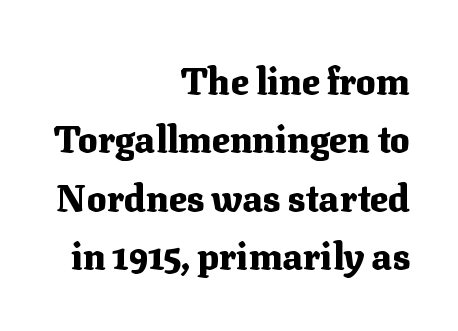
The gaps between neighbouring characters are ordinary and unremarkable. Each glyph is drawn with heavy, bold strokes. The letters carry serifs — small finishing strokes at the ends of their stems. Honestly, the row spacing looks completely unremarkable. The lines in this sample share a right terminus and differ only in where they begin.
